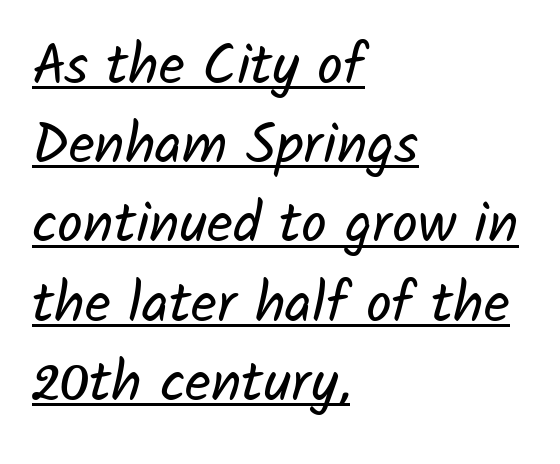
The image shows 57 px regular-weight sans-serif type; set left-aligned, normal line spacing (1.39x), normal letter spacing, underlined; low stroke contrast and a medium x-height.
